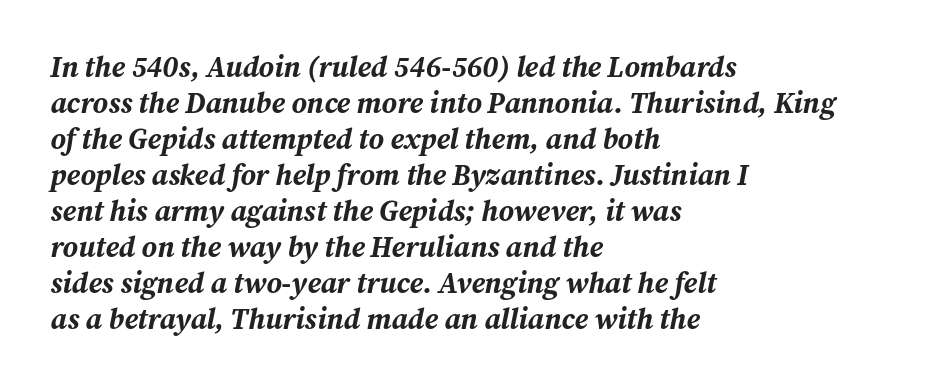
{"italic": "yes", "lean": "right", "slant_degrees": 12, "bold": "yes", "weight": "bold", "width": "normal", "stroke_contrast": "medium", "x_height": "medium", "monospaced": "no", "underline": "no", "align": "left", "line_spacing_ratio": 1.24, "letter_spacing": "normal", "letter_spacing_em": 0.0, "glyph_px": 29}
